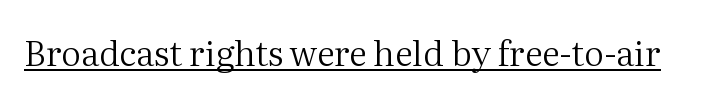
Q: Is the text bold? A: No.
Q: Is the text italic (slanted)? A: No, it is upright.
Q: Is the typeface a serif or a sans-serif typeface? A: Serif.
Q: Is the text underlined? A: Yes.
Q: Is the spacing between letters normal or unusually wide? A: Normal.
Q: Width (condensed, normal, or wide)? A: Normal.
Q: Stroke contrast? A: Medium.
Q: x-height? A: Medium.
Q: Monospaced? A: No.
